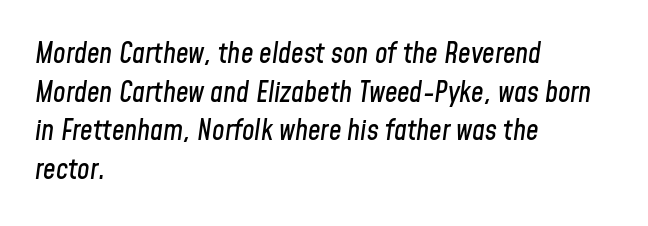
{"italic": "yes", "lean": "right", "slant_degrees": 8, "width": "condensed", "stroke_contrast": "low", "x_height": "medium", "monospaced": "no", "underline": "no", "align": "left", "line_spacing": "normal", "line_spacing_ratio": 1.38, "letter_spacing": "normal", "letter_spacing_em": 0.0, "glyph_px": 28}
